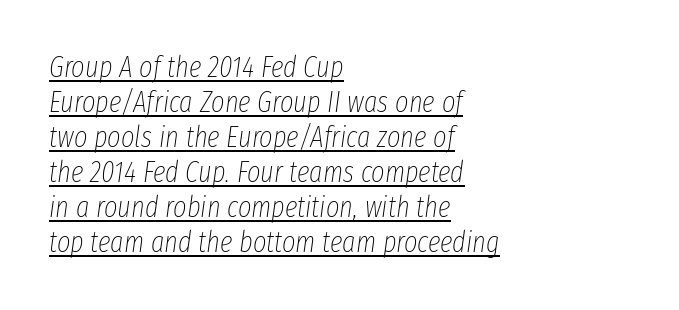
Beneath each row of characters lies a ruled line. The typography opts for an oblique posture over an upright one. Layout note: lines flush left. Proportional: the letters do not fall into vertical columns. Each stroke keeps to a modest, everyday thickness or less. This sample uses plain, unmodified letter spacing.
